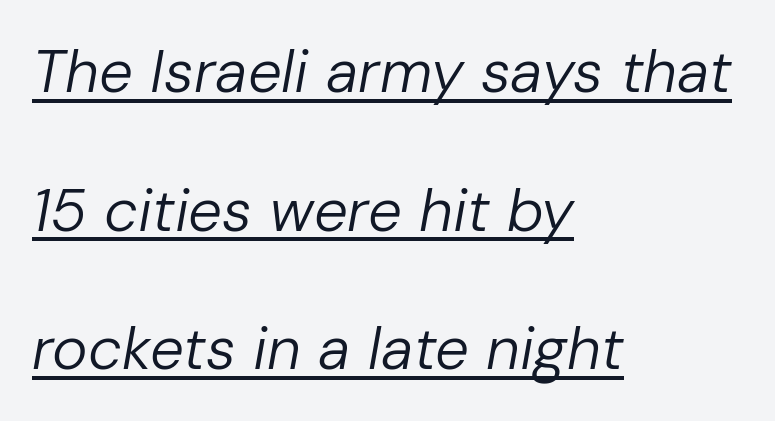
It's the slanting kind of type. Looks like regular typesetting: each glyph gets only the width it needs. Notice how the passage keeps a crisp vertical edge on the left only. Regarding leading, the lines here are spaced well apart.
